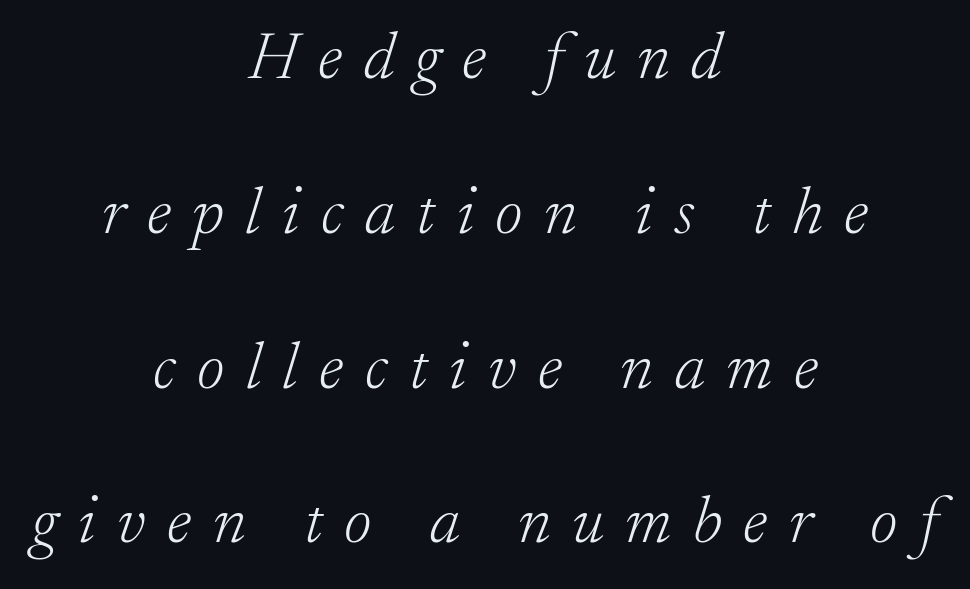
{"serif": "yes", "italic": "yes", "lean": "right", "slant_degrees": 17, "bold": "no", "weight": "light", "width": "normal", "stroke_contrast": "low", "x_height": "small", "monospaced": "no", "underline": "no", "align": "center", "line_spacing": "loose", "line_spacing_ratio": 2.31, "letter_spacing": "wide", "letter_spacing_em": 0.32, "glyph_px": 67}
